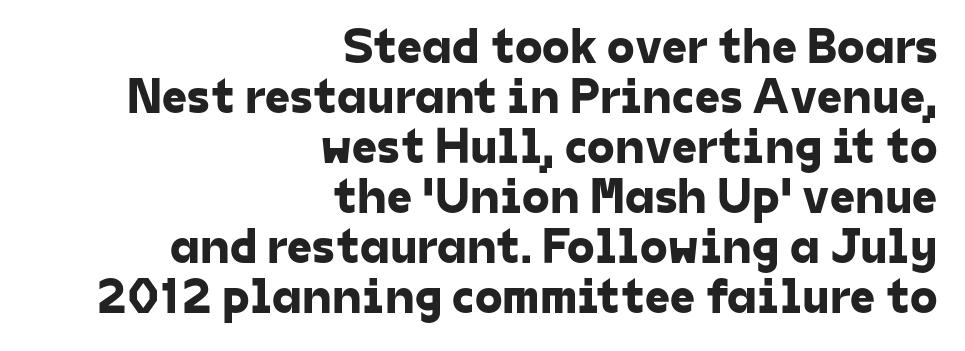
These lines keep a tight, regular rhythm from letter to letter. This rendering uses right alignment, leaving the left contour irregular. Spacing verdict: proportional, widths tailored to each character. Rows of type sit shoulder to shoulder in the vertical direction. Letterform terminals end flat and unadorned throughout the passage. Glance below the letters and you will spot only blank space.
